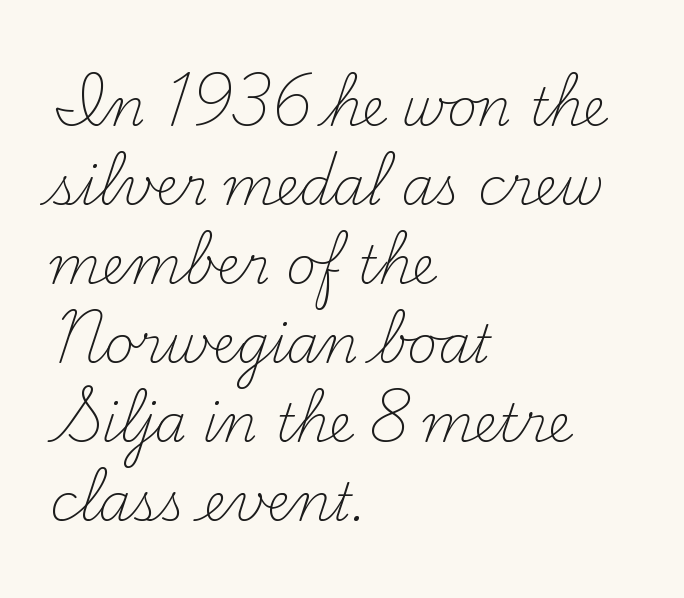
{"bold": "no", "weight": "light", "width": "normal", "stroke_contrast": "medium", "x_height": "small", "monospaced": "no", "underline": "no", "align": "left", "line_spacing": "normal", "line_spacing_ratio": 1.52, "letter_spacing": "normal", "letter_spacing_em": 0.0, "glyph_px": 52}
